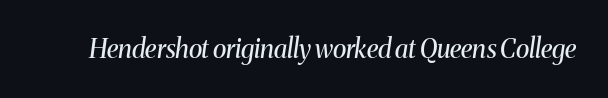
No chunkiness to these letters — they're not bold. Is the type slanted? Yes — the strokes lean at a clear angle. The baseline area is clear. The face used here is rendered with its standard letterfit.
